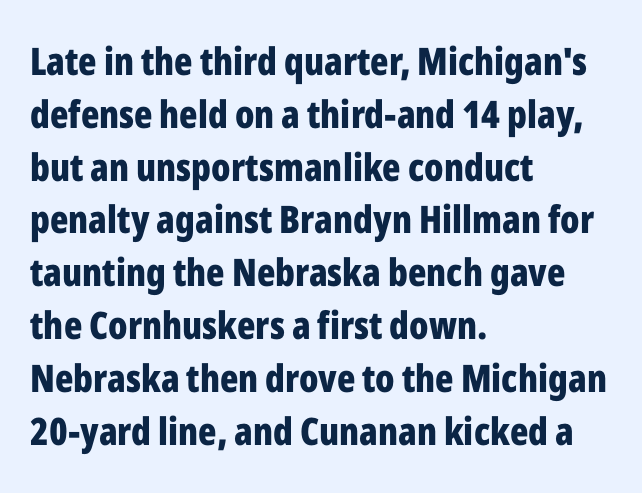
Q: Is the text bold? A: Yes.
Q: Is the text italic (slanted)? A: No, it is upright.
Q: Is the typeface a serif or a sans-serif typeface? A: Sans-serif.
Q: Is the text underlined? A: No.
Q: How is the paragraph aligned? A: Left-aligned.
Q: Is the spacing between letters normal or unusually wide? A: Normal.
Q: Is the spacing between lines tight, normal or loose? A: Normal.
Q: Width (condensed, normal, or wide)? A: Condensed.
Q: Stroke contrast? A: Low.
Q: x-height? A: Medium.
Q: Monospaced? A: No.
